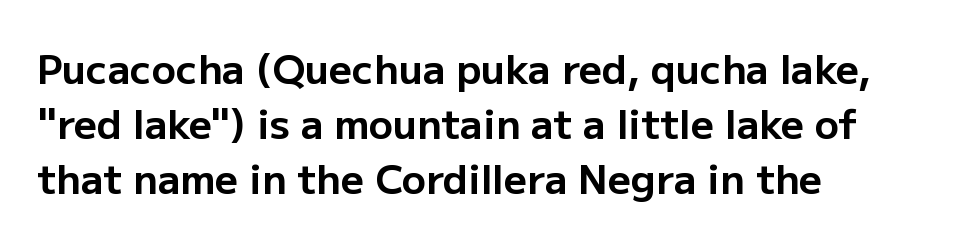
{"serif": "no", "italic": "no", "bold": "yes", "weight": "bold", "width": "normal", "stroke_contrast": "low", "x_height": "medium", "monospaced": "no", "underline": "no", "align": "left", "line_spacing": "normal", "line_spacing_ratio": 1.37, "letter_spacing": "normal", "letter_spacing_em": 0.0, "glyph_px": 40}
